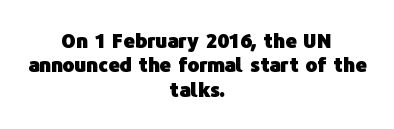
Q: Is the text bold? A: Yes.
Q: Is the text italic (slanted)? A: No, it is upright.
Q: Is the text underlined? A: No.
Q: How is the paragraph aligned? A: Centered.
Q: Is the spacing between letters normal or unusually wide? A: Normal.
